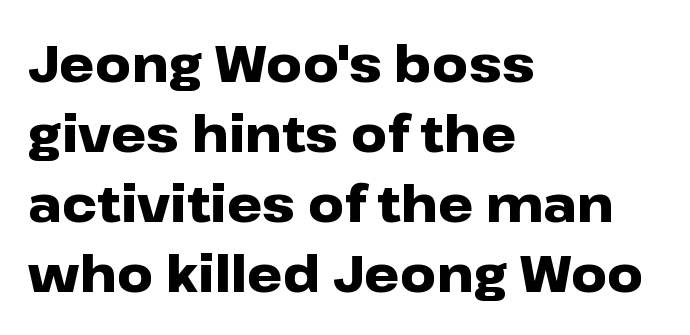
Compared with an ordinary text face, these strokes are far heavier — a full bold. If you drew a line through each stem, it would be perfectly vertical. Words float on clear page, feet unadorned. Characters follow at the spacing the type designer built in. These lines are composed in type without serifs.
